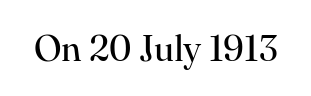
{"serif": "yes", "italic": "no", "bold": "no", "weight": "regular", "width": "normal", "stroke_contrast": "high", "x_height": "small", "monospaced": "no", "underline": "no", "letter_spacing": "normal", "letter_spacing_em": 0.0, "glyph_px": 36}
